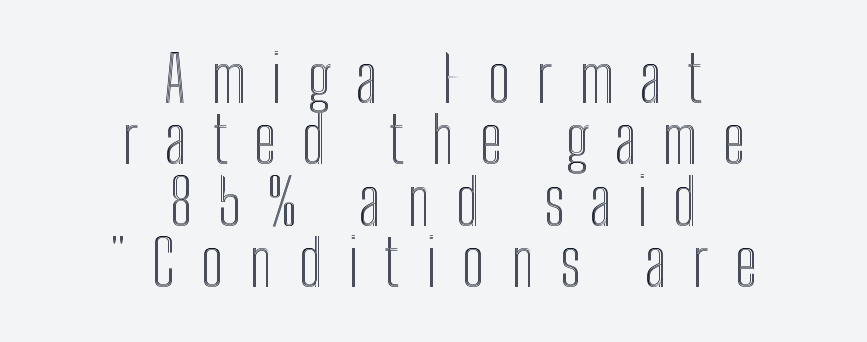
Q: Is the text italic (slanted)? A: No, it is upright.
Q: Is the text underlined? A: No.
Q: How is the paragraph aligned? A: Centered.
Q: Is the spacing between letters normal or unusually wide? A: Unusually wide.
Q: Is the spacing between lines tight, normal or loose? A: Tight.
Q: Width (condensed, normal, or wide)? A: Condensed.
Q: x-height? A: Medium.
Q: Monospaced? A: No.
